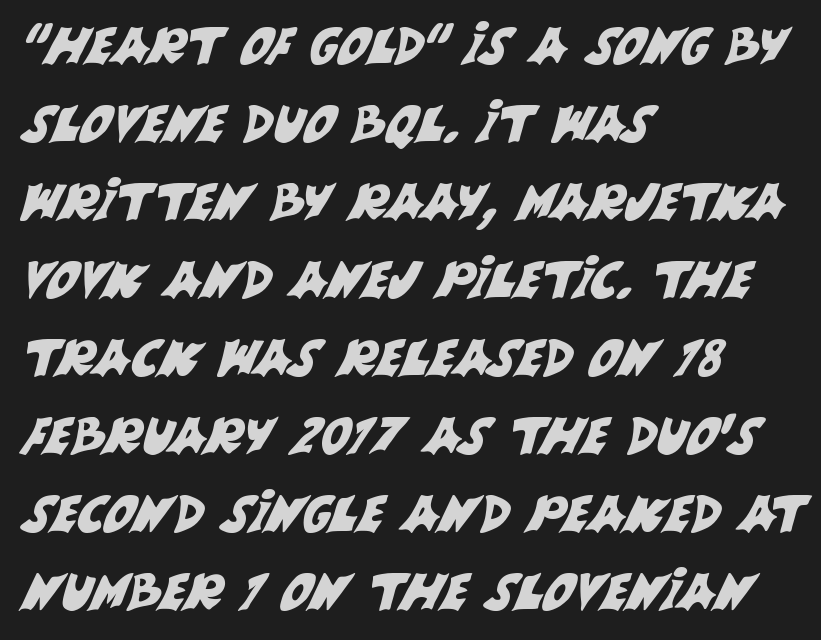
Leading matches the norm, producing a regular column. The rendering keeps characters at their native spacing. Clear beneath every line of the passage. Nothing sits at the stroke ends, so this counts as sans-serif. The passage is arranged the way most books set body copy — flush left.
